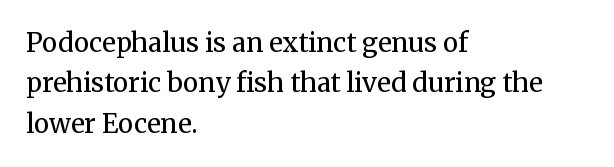
{"italic": "no", "bold": "no", "underline": "no", "align": "left", "line_spacing": "normal", "line_spacing_ratio": 1.55, "letter_spacing": "normal", "letter_spacing_em": 0.0, "glyph_px": 26}
